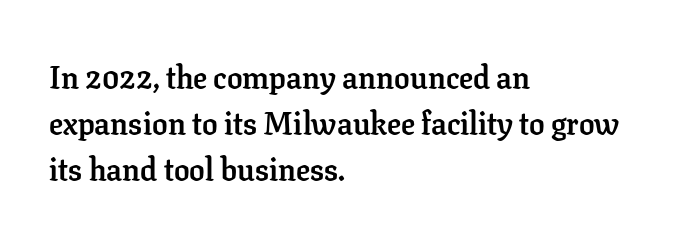
The image shows 31 px semibold serif type, upright; set left-aligned, normal line spacing (1.48x), normal letter spacing, not underlined; low stroke contrast and a medium x-height.
